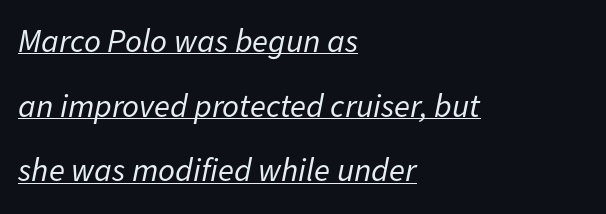
Q: Is the text bold? A: No.
Q: Is the text italic (slanted)? A: Yes, it leans right by about 11 degrees.
Q: Is the text underlined? A: Yes.
Q: How is the paragraph aligned? A: Left-aligned.
Q: Is the spacing between letters normal or unusually wide? A: Normal.
Q: Is the spacing between lines tight, normal or loose? A: Loose.
Q: Width (condensed, normal, or wide)? A: Normal.
Q: Stroke contrast? A: Low.
Q: x-height? A: Medium.
Q: Monospaced? A: No.
